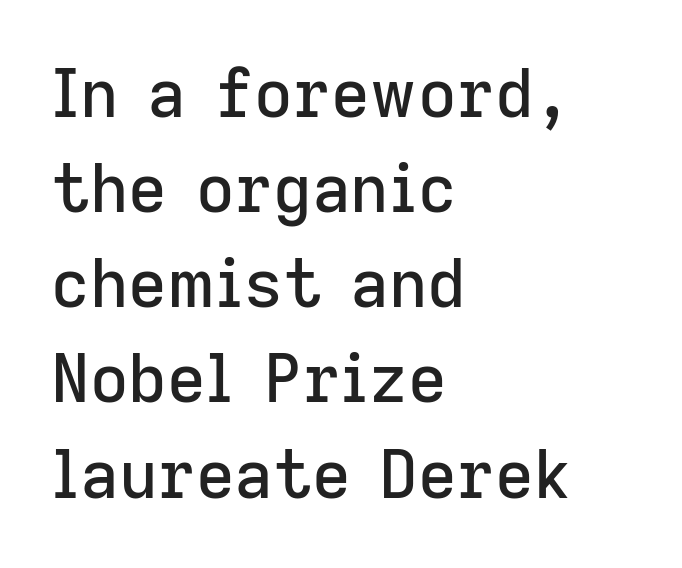
The image shows 67 px sans-serif type, upright; set left-aligned, normal line spacing (1.42x), normal letter spacing, not underlined; low stroke contrast and a medium x-height.
